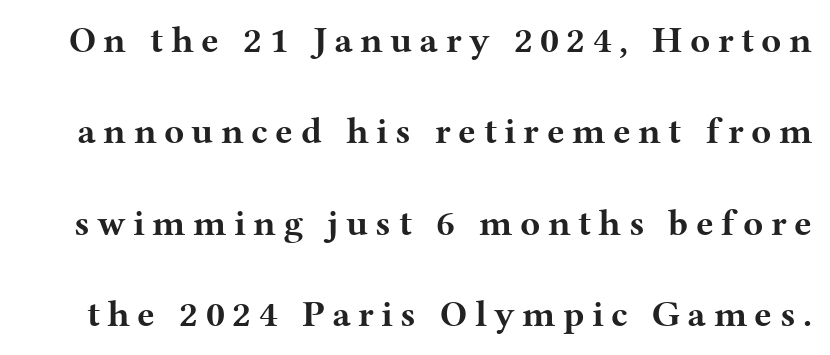
The image shows 37 px bold, wide serif type, upright; set loose line spacing (2.47x), unusually wide letter spacing (+0.2 em), not underlined; medium stroke contrast and a medium x-height.
